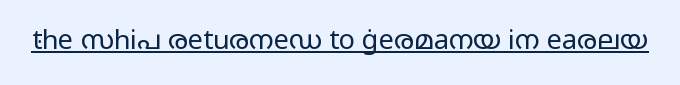
The image shows 27 px text type, upright; set normal letter spacing, underlined.
